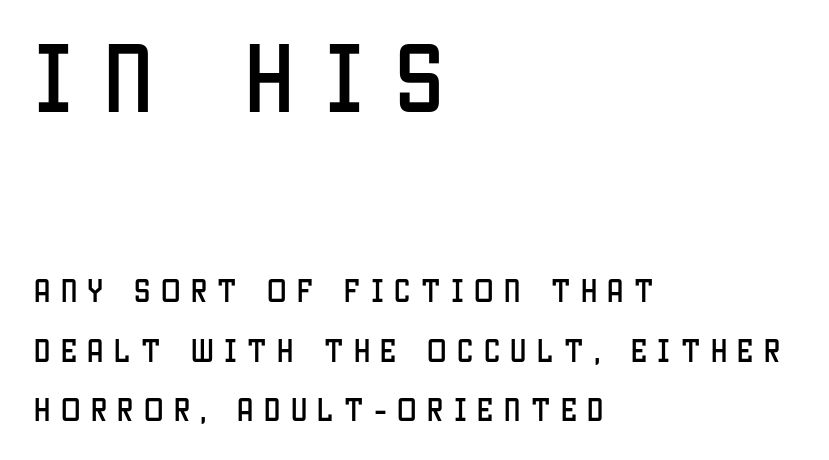
Glance below the letters and you will spot only blank space. Compare the two chunks: the upper has the greater cap height. Do the characters align in a grid? No, the font is proportional. In terms of leading, this rendering errs on the spacious side. Type style note: lacks serifs.
